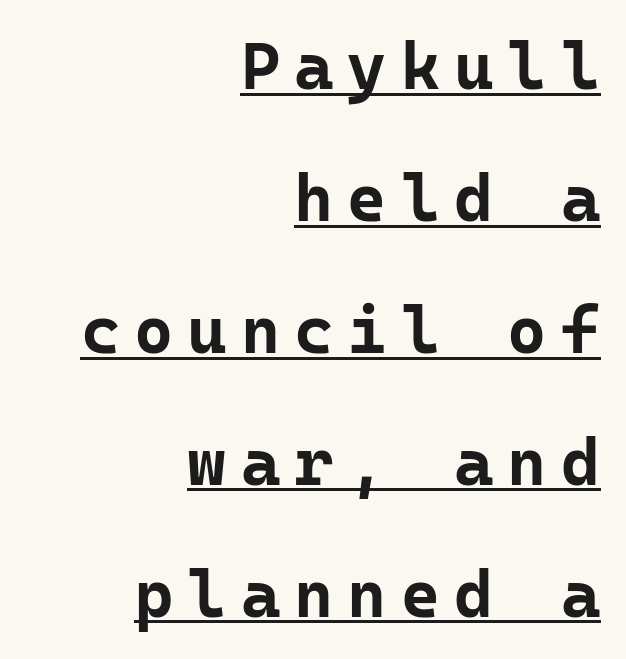
The image shows 67 px bold sans-serif type, upright, monospaced; set right-aligned, loose line spacing (1.97x), unusually wide letter spacing (+0.21 em), underlined; low stroke contrast and a medium x-height.
